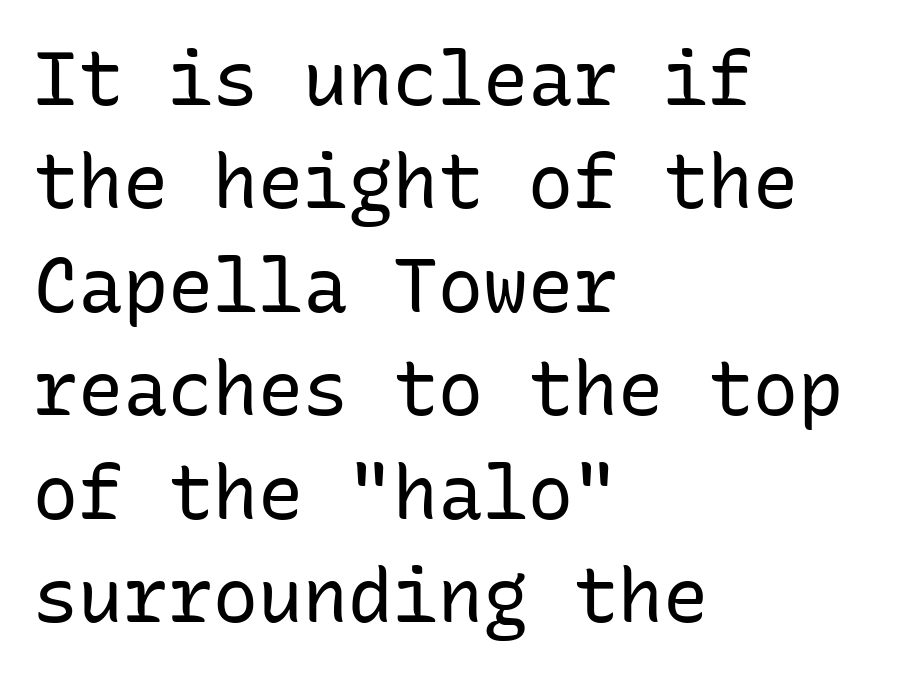
The font family rendered here belongs to the sans-serif group. Casual observation: everything's shoved over to the left. Nothing heavy about these letters — not bold at all. The words here are not underlined. Default kerning and tracking; the words read as compact shapes.
